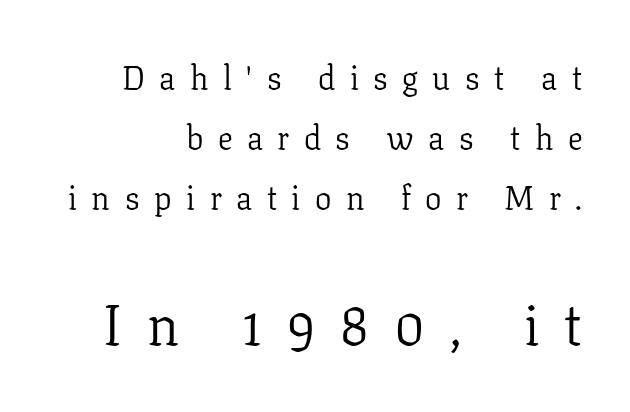
Q: Is the text bold? A: No.
Q: Is the text italic (slanted)? A: No, it is upright.
Q: Is the typeface a serif or a sans-serif typeface? A: Serif.
Q: Is the text underlined? A: No.
Q: How is the paragraph aligned? A: Right-aligned.
Q: Is the spacing between letters normal or unusually wide? A: Unusually wide.
Q: Which block of text is set in a larger size, the first (top) or the second (bottom)? A: The second (bottom) one.
Q: Width (condensed, normal, or wide)? A: Normal.
Q: Stroke contrast? A: Low.
Q: x-height? A: Medium.
Q: Monospaced? A: No.
